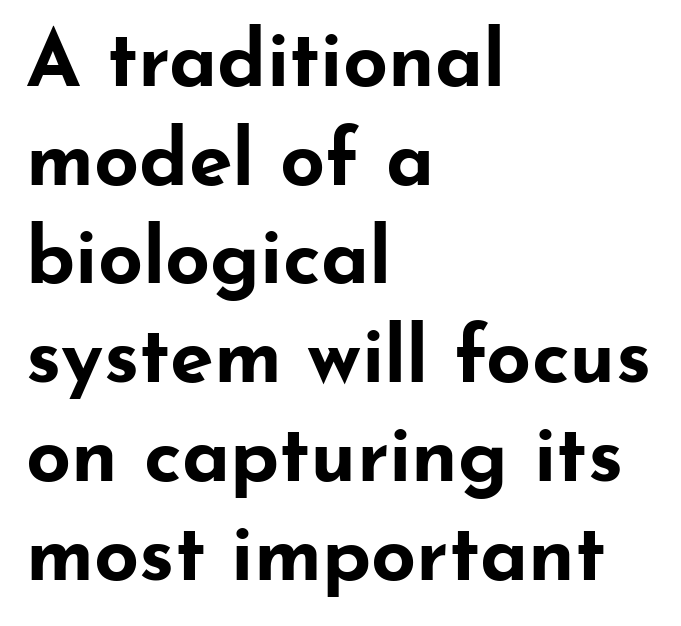
The image shows 79 px bold, wide sans-serif type, upright; set left-aligned, normal line spacing (1.25x), normal letter spacing, not underlined; low stroke contrast and a small x-height.
